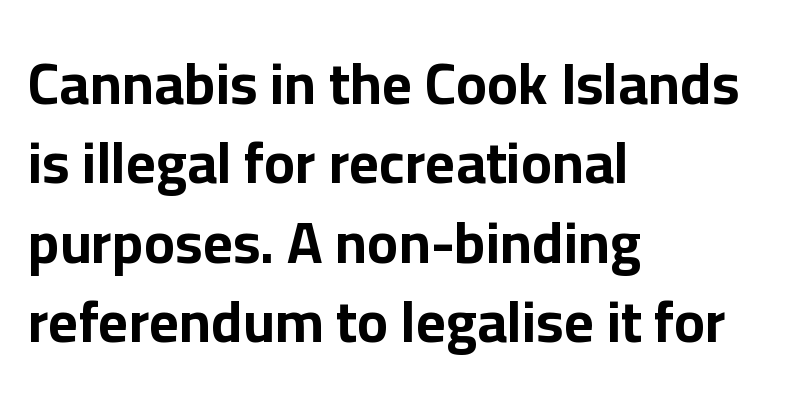
{"serif": "no", "italic": "no", "bold": "yes", "weight": "bold", "width": "normal", "stroke_contrast": "low", "x_height": "medium", "monospaced": "no", "underline": "no", "align": "left", "line_spacing": "normal", "line_spacing_ratio": 1.37, "letter_spacing": "normal", "letter_spacing_em": 0.0, "glyph_px": 58}
